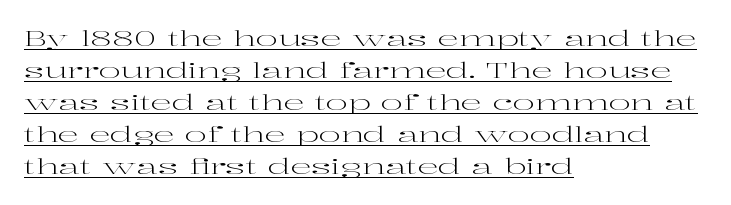
Q: Is the text bold? A: No.
Q: Is the text italic (slanted)? A: No, it is upright.
Q: Is the text underlined? A: Yes.
Q: How is the paragraph aligned? A: Left-aligned.
Q: Is the spacing between letters normal or unusually wide? A: Normal.
Q: Is the spacing between lines tight, normal or loose? A: Normal.
